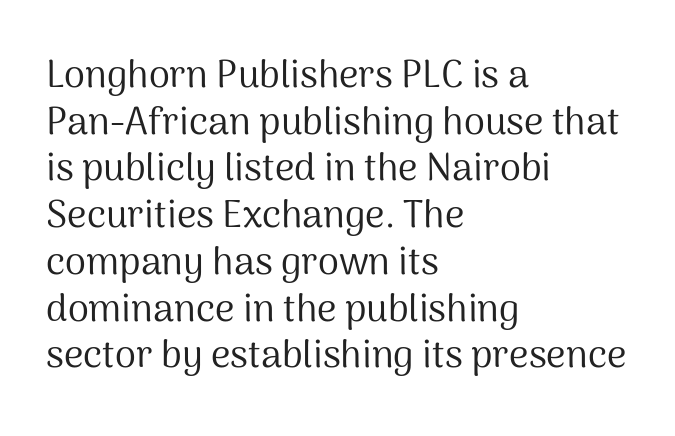
The image shows 38 px regular-weight sans-serif type, upright; set left-aligned, line spacing 1.23x, normal letter spacing, not underlined; medium stroke contrast and a medium x-height.
